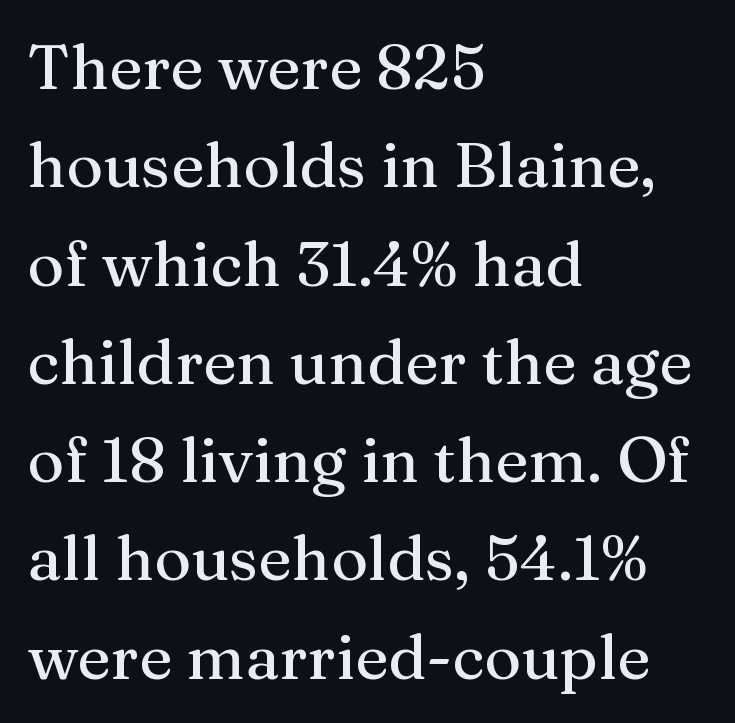
Q: Is the text italic (slanted)? A: No, it is upright.
Q: Is the typeface a serif or a sans-serif typeface? A: Serif.
Q: Is the text underlined? A: No.
Q: How is the paragraph aligned? A: Left-aligned.
Q: Is the spacing between letters normal or unusually wide? A: Normal.
Q: Is the spacing between lines tight, normal or loose? A: Normal.
Q: Width (condensed, normal, or wide)? A: Normal.
Q: Stroke contrast? A: Medium.
Q: x-height? A: Medium.
Q: Monospaced? A: No.
